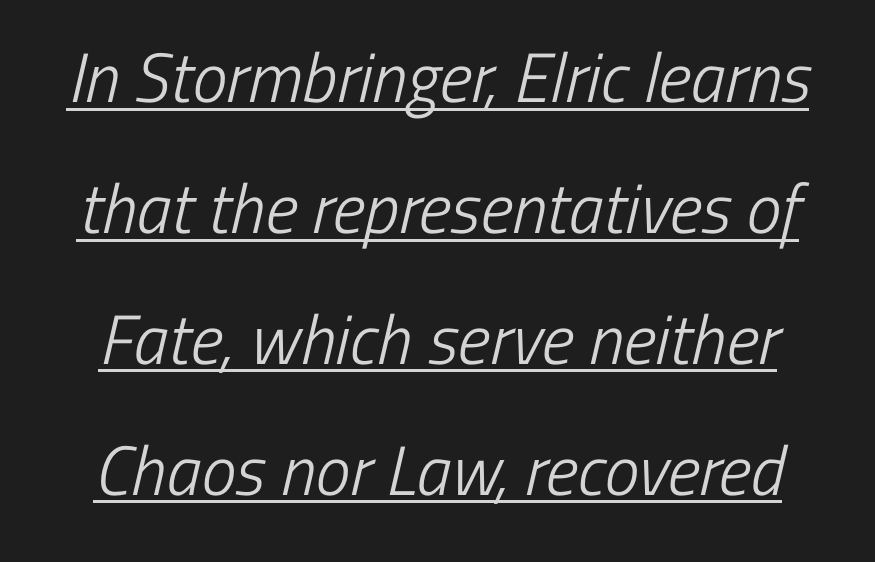
{"serif": "no", "bold": "no", "weight": "light", "width": "condensed", "stroke_contrast": "low", "x_height": "medium", "monospaced": "no", "underline": "yes", "line_spacing_ratio": 1.87, "letter_spacing": "normal", "letter_spacing_em": 0.0, "glyph_px": 70}
